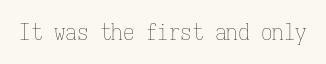
The image shows 23 px text type, upright; set normal letter spacing, not underlined.
